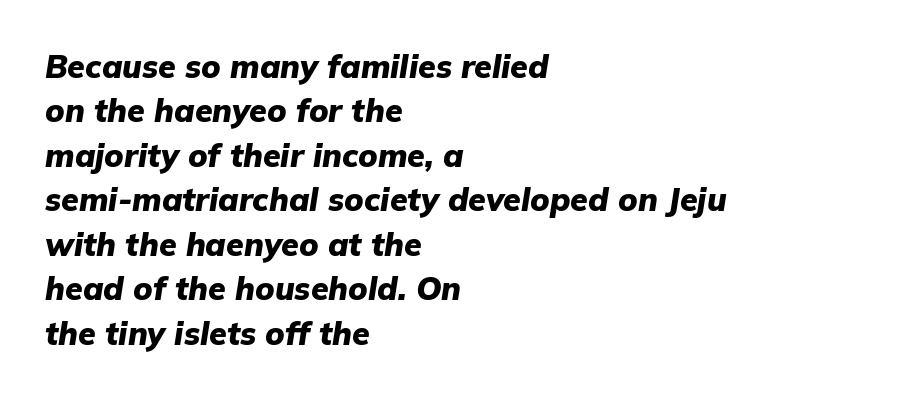
{"italic": "yes", "lean": "right", "slant_degrees": 9, "bold": "yes", "weight": "heavy", "width": "normal", "stroke_contrast": "low", "x_height": "medium", "monospaced": "no", "underline": "no", "align": "left", "line_spacing": "normal", "line_spacing_ratio": 1.39, "letter_spacing": "normal", "letter_spacing_em": 0.0, "glyph_px": 32}
